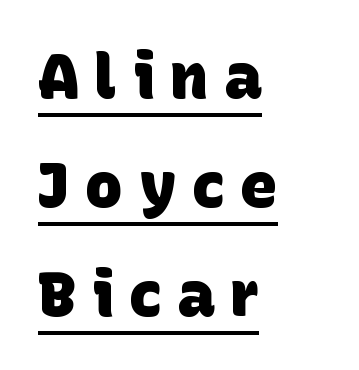
Q: Is the text bold? A: Yes.
Q: Is the typeface a serif or a sans-serif typeface? A: Sans-serif.
Q: Is the text underlined? A: Yes.
Q: How is the paragraph aligned? A: Left-aligned.
Q: Is the spacing between letters normal or unusually wide? A: Unusually wide.
Q: Width (condensed, normal, or wide)? A: Normal.
Q: Stroke contrast? A: Low.
Q: x-height? A: Large.
Q: Monospaced? A: No.
